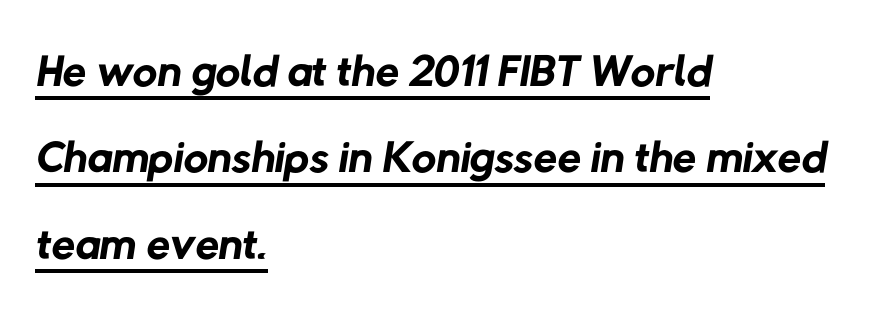
{"serif": "no", "bold": "no", "weight": "regular", "width": "normal", "stroke_contrast": "low", "x_height": "medium", "monospaced": "no", "underline": "yes", "align": "left", "line_spacing": "normal", "line_spacing_ratio": 1.27, "letter_spacing": "normal", "letter_spacing_em": 0.0, "glyph_px": 68}
